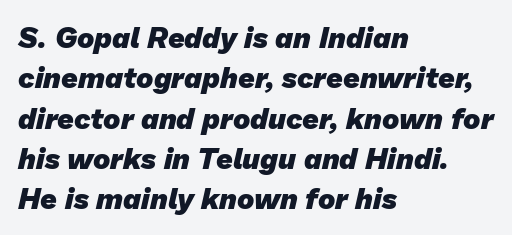
{"serif": "no", "bold": "yes", "weight": "heavy", "width": "normal", "stroke_contrast": "low", "x_height": "medium", "monospaced": "no", "underline": "no", "align": "left", "line_spacing": "normal", "line_spacing_ratio": 1.39, "letter_spacing": "normal", "letter_spacing_em": 0.0, "glyph_px": 29}
